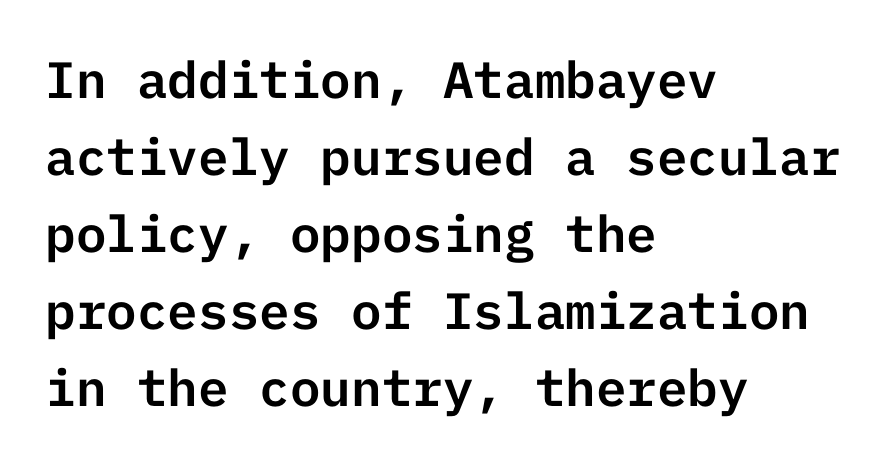
No word sits above an underline. The passage shown stacks its lines at a standard gap. These lines were composed using upright roman letters. Look at the tracking — it's just the regular setting, nothing added. Examine the stroke ends and you'll find no serifs. This sample is left-justified, so line endings fall wherever the words run out.
